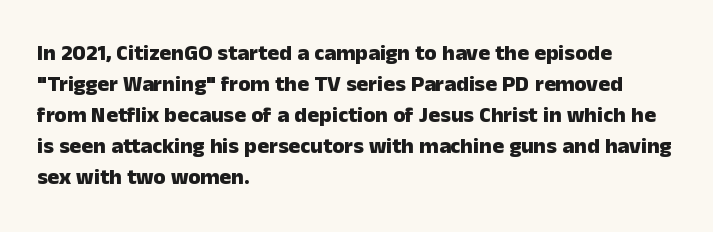
Ordinary non-slanted type is in use. The space between consecutive lines is moderate. The strokes are fattened all the way to bold. No extra tracking has been applied to these lines. Quick note: underline off. The typesetter chose a ragged-right arrangement here.
